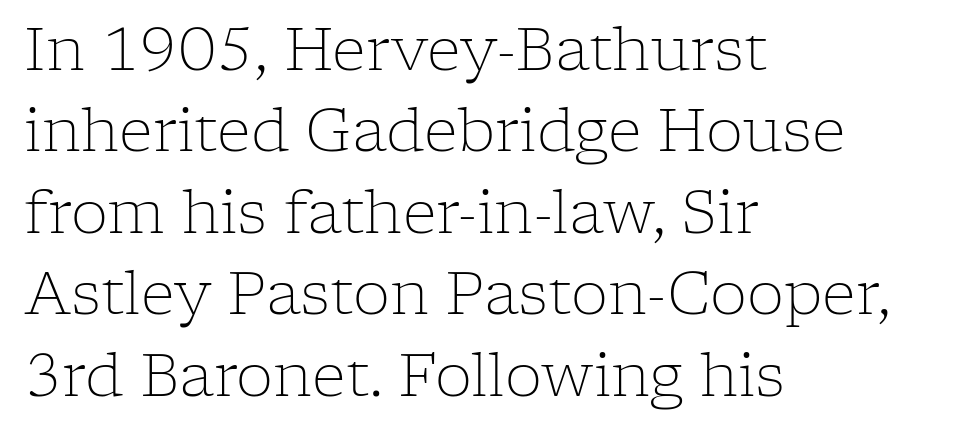
Q: Is the text bold? A: No.
Q: Is the text italic (slanted)? A: No, it is upright.
Q: Is the typeface a serif or a sans-serif typeface? A: Serif.
Q: Is the text underlined? A: No.
Q: How is the paragraph aligned? A: Left-aligned.
Q: Is the spacing between letters normal or unusually wide? A: Normal.
Q: Is the spacing between lines tight, normal or loose? A: Normal.
Q: Width (condensed, normal, or wide)? A: Normal.
Q: Stroke contrast? A: Low.
Q: x-height? A: Medium.
Q: Monospaced? A: No.
